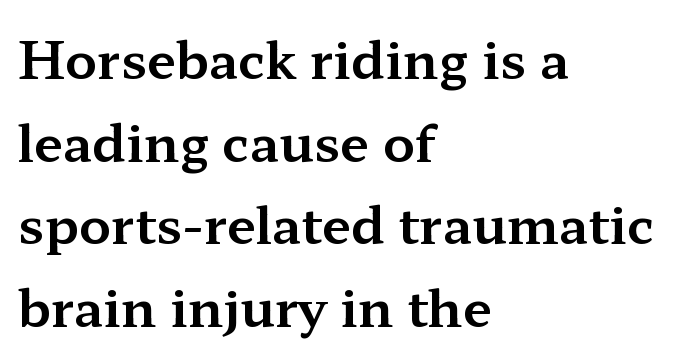
The image shows 52 px wide serif type, upright; set left-aligned, normal line spacing (1.59x), normal letter spacing, not underlined; medium stroke contrast and a medium x-height.
